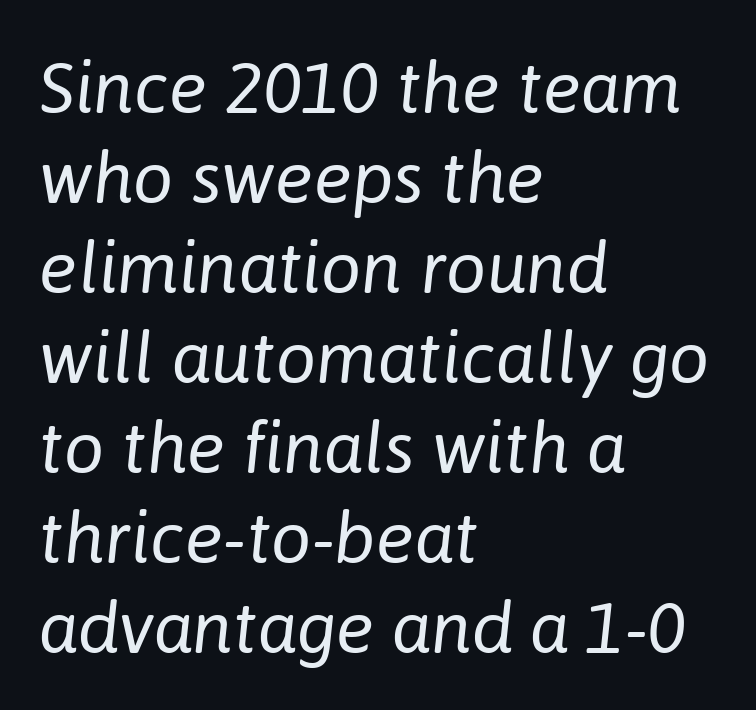
The passage shown is typed in a proportional face where columns would drift. You could call the tracking neutral — neither tight nor loose. The specimen omits any rule beneath the text block's lines. Heft: none added — not bold.
